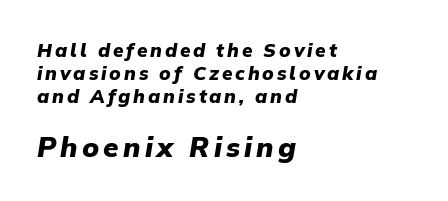
Q: Is the text bold? A: Yes.
Q: Is the text italic (slanted)? A: Yes, it leans right by about 9 degrees.
Q: Is the text underlined? A: No.
Q: How is the paragraph aligned? A: Left-aligned.
Q: Which block of text is set in a larger size, the first (top) or the second (bottom)? A: The second (bottom) one.
Q: Width (condensed, normal, or wide)? A: Normal.
Q: Stroke contrast? A: Low.
Q: x-height? A: Medium.
Q: Monospaced? A: No.
